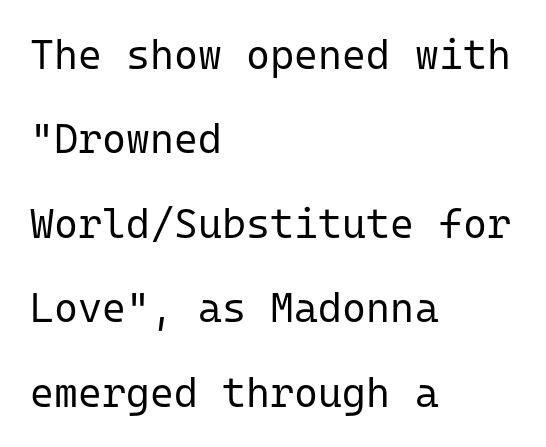
The image shows 41 px regular-weight sans-serif type, upright, monospaced; set left-aligned, loose line spacing (2.06x), normal letter spacing, not underlined; low stroke contrast and a medium x-height.
